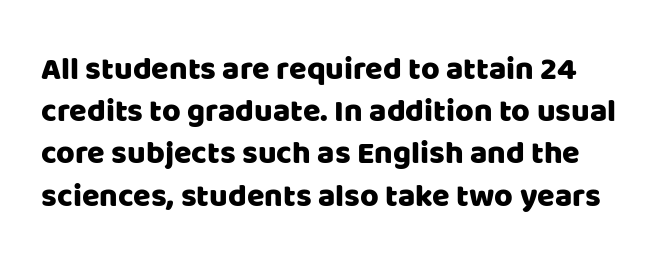
{"serif": "no", "italic": "no", "width": "normal", "stroke_contrast": "low", "x_height": "large", "monospaced": "no", "underline": "no", "line_spacing": "normal", "line_spacing_ratio": 1.32, "letter_spacing": "normal", "letter_spacing_em": 0.0, "glyph_px": 32}
